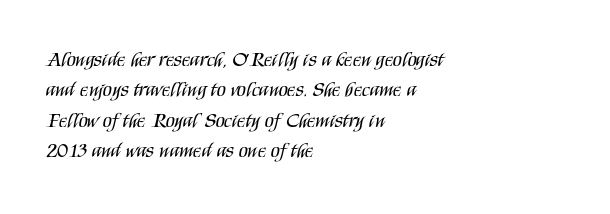
Q: Is the text bold? A: No.
Q: Is the text italic (slanted)? A: Yes.
Q: Is the text underlined? A: No.
Q: How is the paragraph aligned? A: Left-aligned.
Q: Is the spacing between letters normal or unusually wide? A: Normal.
Q: Is the spacing between lines tight, normal or loose? A: Normal.
